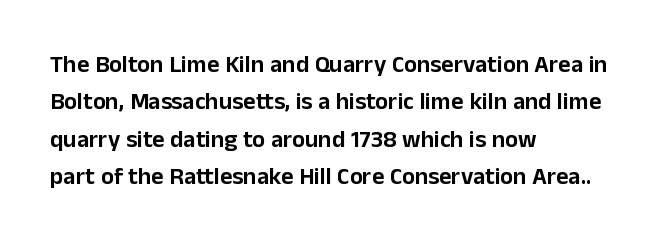
The image shows 24 px text type, upright; set left-aligned, normal line spacing (1.56x), normal letter spacing, not underlined.
